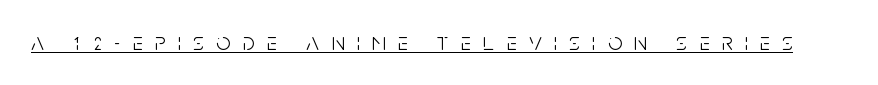
{"italic": "no", "bold": "no", "underline": "yes", "letter_spacing": "wide", "letter_spacing_em": 0.49, "glyph_px": 25}
